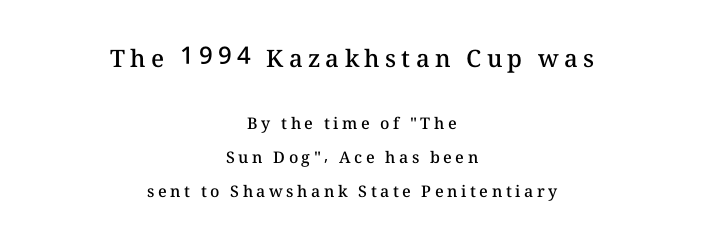
{"italic": "no", "bold": "semi", "underline": "no", "align": "center", "line_spacing": "loose", "line_spacing_ratio": 2.13, "letter_spacing": "wide", "letter_spacing_em": 0.22, "larger_block": "first", "size_ratio": 1.5, "glyph_px": 24}
